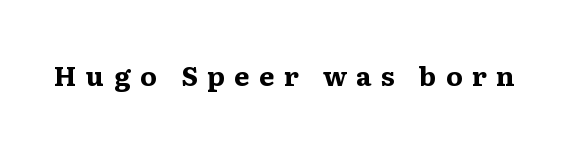
{"italic": "no", "bold": "yes", "underline": "no", "letter_spacing": "wide", "letter_spacing_em": 0.35, "glyph_px": 27}
